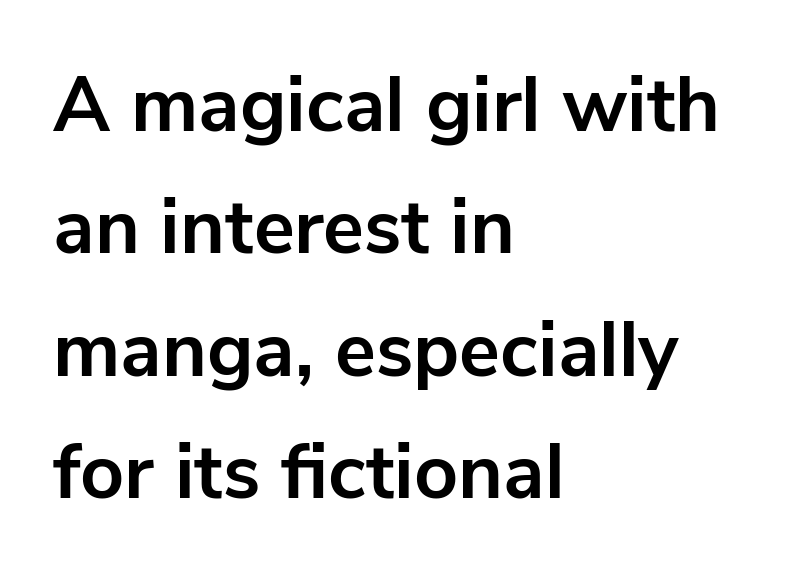
Q: Is the text bold? A: Yes.
Q: Is the text italic (slanted)? A: No, it is upright.
Q: Is the typeface a serif or a sans-serif typeface? A: Sans-serif.
Q: Is the text underlined? A: No.
Q: How is the paragraph aligned? A: Left-aligned.
Q: Is the spacing between letters normal or unusually wide? A: Normal.
Q: Is the spacing between lines tight, normal or loose? A: Normal.
Q: Width (condensed, normal, or wide)? A: Normal.
Q: Stroke contrast? A: Low.
Q: x-height? A: Medium.
Q: Monospaced? A: No.
